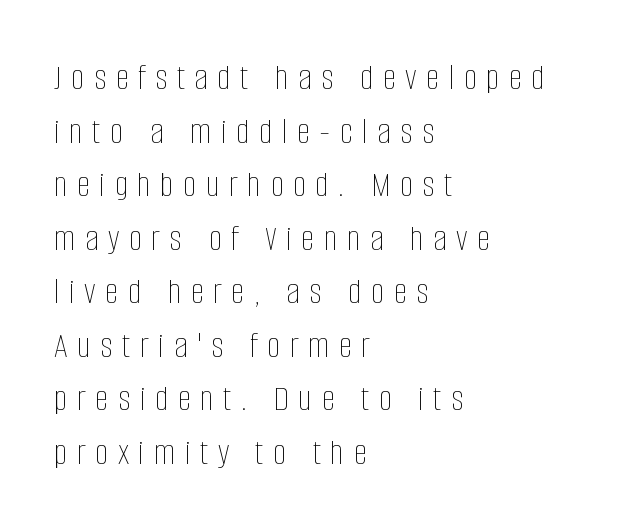
Is this a heavy cut? Hardly; it is regular or lighter. The foot of each line stays bare and open. The rag falls on the right side of this text block. Spacing verdict: proportional, widths tailored to each character. The face used here is rendered with a markedly widened letterfit.
